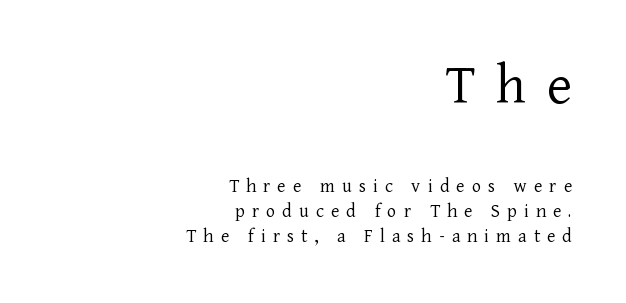
The image shows 59 px light serif type, upright; set right-aligned, normal line spacing (1.25x), unusually wide letter spacing (+0.35 em), not underlined; the first (top) block is 2.95x larger; low stroke contrast and a medium x-height.
